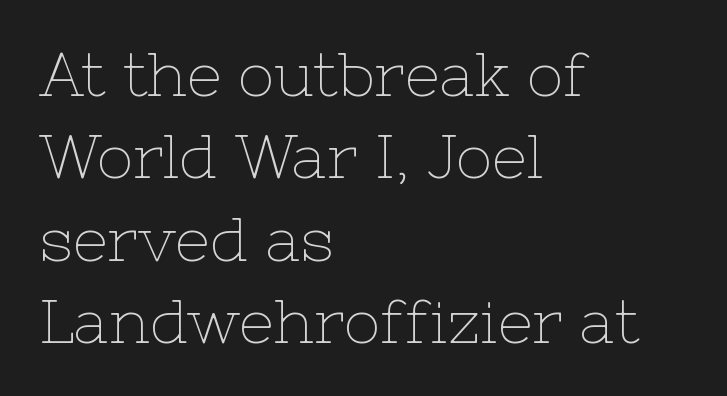
Q: Is the text bold? A: No.
Q: Is the text italic (slanted)? A: No, it is upright.
Q: Is the typeface a serif or a sans-serif typeface? A: Serif.
Q: Is the text underlined? A: No.
Q: How is the paragraph aligned? A: Left-aligned.
Q: Is the spacing between letters normal or unusually wide? A: Normal.
Q: Is the spacing between lines tight, normal or loose? A: Normal.
Q: Width (condensed, normal, or wide)? A: Normal.
Q: Stroke contrast? A: Low.
Q: x-height? A: Medium.
Q: Monospaced? A: No.
